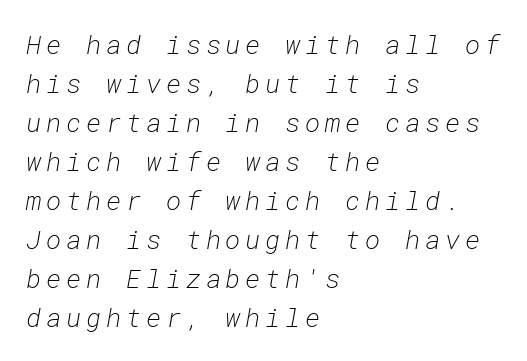
Q: Is the text bold? A: No.
Q: Is the text italic (slanted)? A: Yes, it leans right by about 10 degrees.
Q: Is the text underlined? A: No.
Q: How is the paragraph aligned? A: Left-aligned.
Q: Is the spacing between lines tight, normal or loose? A: Normal.
